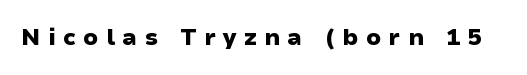
The image shows 23 px bold type, upright; set unusually wide letter spacing (+0.32 em), not underlined.
